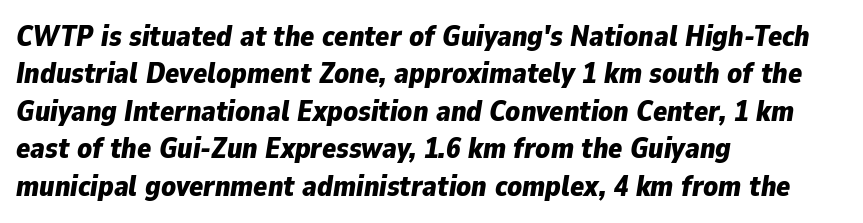
Inter-character spacing is left at the font's built-in metrics. Type without underlining. Each letter keeps its own natural width here, so spacing adapts to shape. Rows of type keep a routine distance in the vertical direction. The typesetting leans heavy: a genuine bold.
